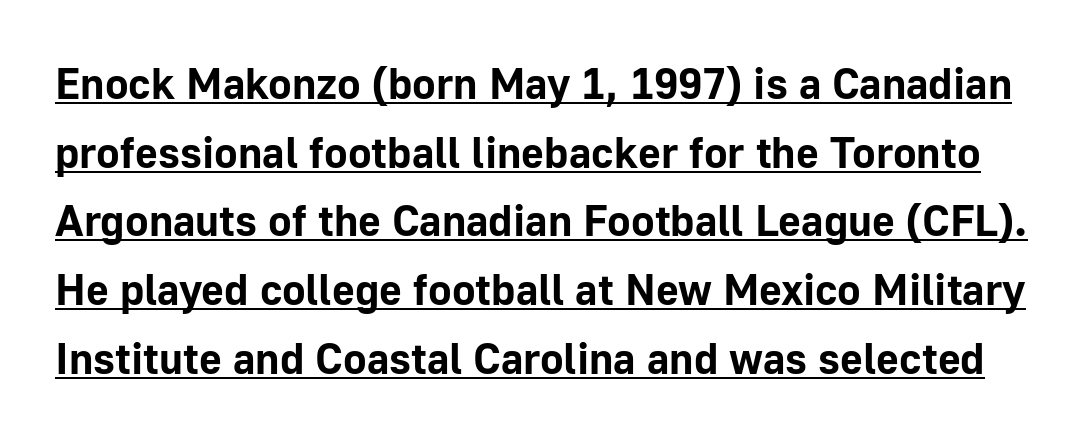
{"serif": "no", "italic": "no", "bold": "yes", "weight": "bold", "width": "normal", "stroke_contrast": "low", "x_height": "medium", "monospaced": "no", "underline": "yes", "line_spacing": "normal", "line_spacing_ratio": 1.56, "letter_spacing": "normal", "letter_spacing_em": 0.0, "glyph_px": 44}
